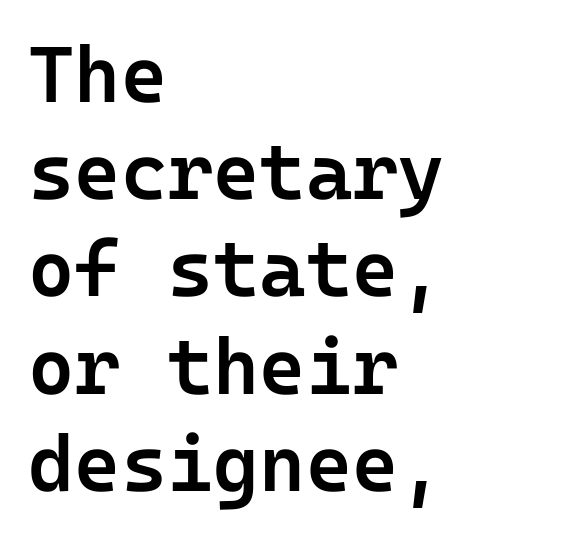
Upright lettering throughout. Semibold letterforms, between regular and bold. The strip under each line holds only bare page. The text was rendered using a sans face with plain stroke endings.
